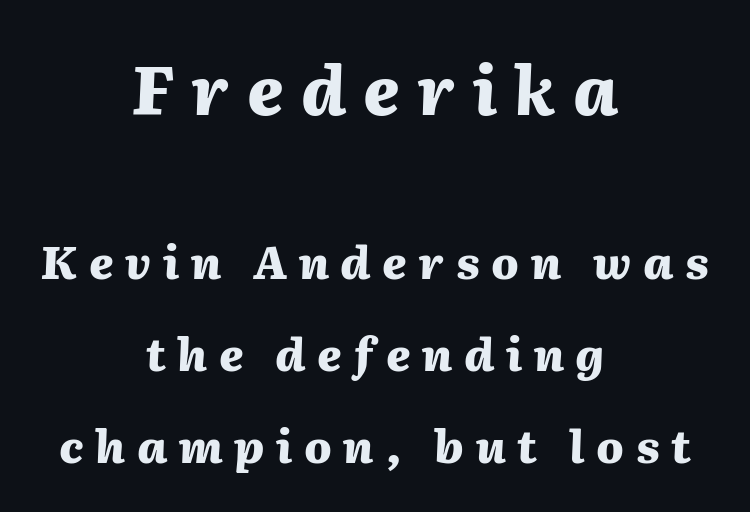
The image shows 67 px heavy type, italic (leaning right); set centered, loose line spacing (2.05x), unusually wide letter spacing (+0.26 em), not underlined; the first (top) block is 1.49x larger; medium stroke contrast and a medium x-height.
